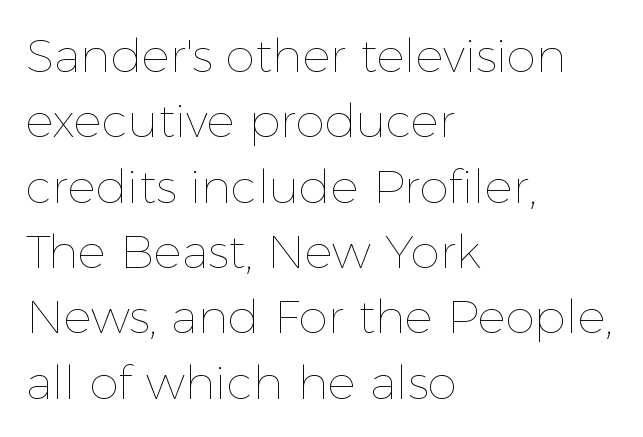
The cut favours lightness, reaching ordinary text weight at its darkest. Descenders are the only things crossing below the line. Notice how descenders clear the ascenders below comfortably — that's standard leading. There is no visible air inserted between adjacent glyphs. All the whitespace from short lines collects on the right.
